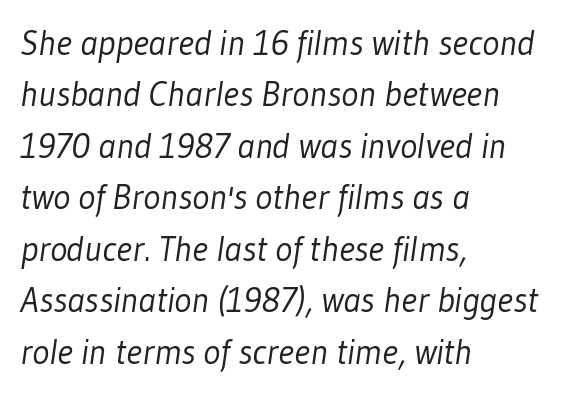
{"serif": "no", "bold": "no", "weight": "light", "width": "condensed", "stroke_contrast": "low", "x_height": "medium", "monospaced": "no", "underline": "no", "align": "left", "line_spacing": "normal", "line_spacing_ratio": 1.43, "letter_spacing": "normal", "letter_spacing_em": 0.0, "glyph_px": 36}
